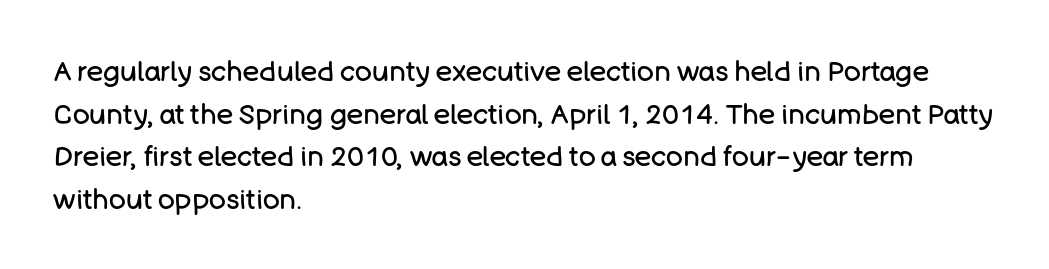
The image shows 28 px regular-weight sans-serif type, upright; set left-aligned, normal line spacing (1.52x), normal letter spacing, not underlined; low stroke contrast and a large x-height.
